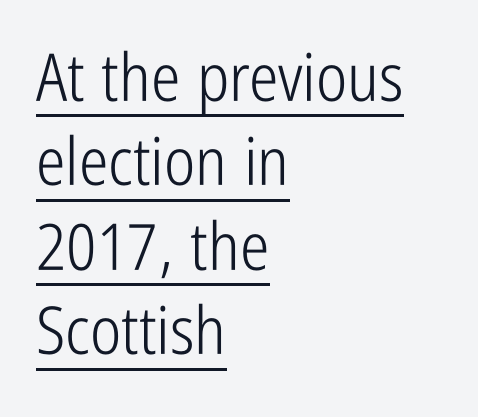
Check the space under the baseline: a stroke is drawn there. The rendering uses a moderate line-height, typical for paragraphs. The passage shown is not bold in any degree. The characters display no serif detailing; their extremities are plain.
